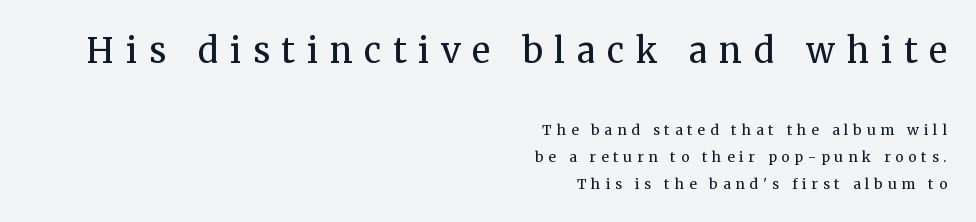
You could fit nearly another row in the gap between these rows. Here the designer chose a conventional face with non-uniform glyph widths. Right-aligned paragraph, ragged on the left. Larger block? The one above; the one below is distinctly smaller. Each word looks stretched out because of the extra space between its letters. Ordinary non-slanted type is in use.
